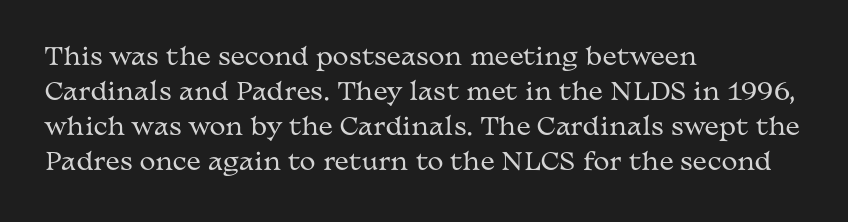
Q: Is the text bold? A: No.
Q: Is the text italic (slanted)? A: No, it is upright.
Q: Is the text underlined? A: No.
Q: How is the paragraph aligned? A: Left-aligned.
Q: Is the spacing between letters normal or unusually wide? A: Normal.
Q: Is the spacing between lines tight, normal or loose? A: Normal.
